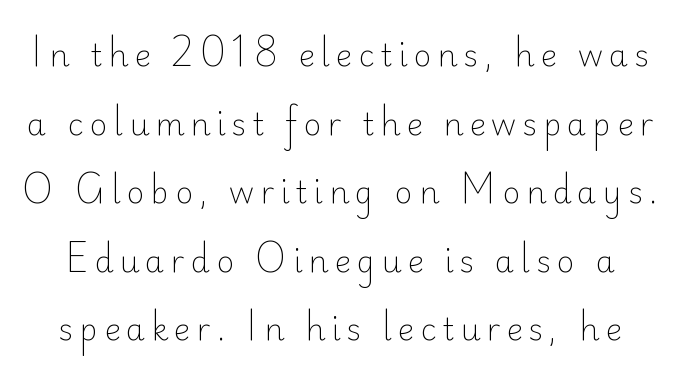
Q: Is the text bold? A: No.
Q: Is the text italic (slanted)? A: No, it is upright.
Q: Is the typeface a serif or a sans-serif typeface? A: Sans-serif.
Q: Is the text underlined? A: No.
Q: Is the spacing between lines tight, normal or loose? A: Loose.
Q: Width (condensed, normal, or wide)? A: Normal.
Q: Stroke contrast? A: Low.
Q: x-height? A: Small.
Q: Monospaced? A: No.
